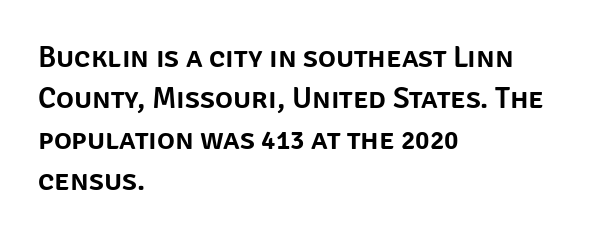
{"serif": "no", "italic": "no", "width": "normal", "stroke_contrast": "low", "x_height": "large", "monospaced": "no", "underline": "no", "align": "left", "line_spacing": "normal", "line_spacing_ratio": 1.37, "letter_spacing": "normal", "letter_spacing_em": 0.0, "glyph_px": 30}
